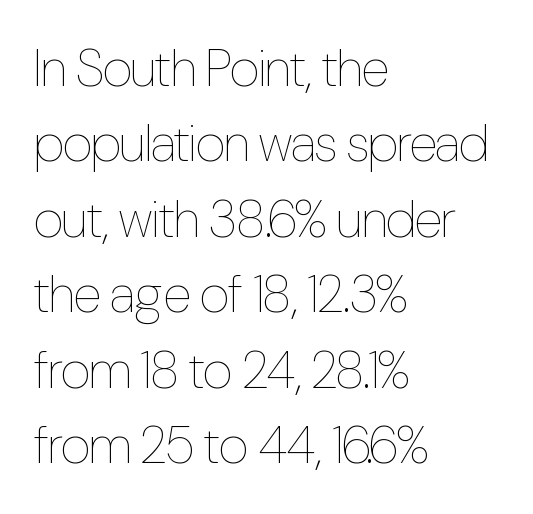
Q: Is the text bold? A: No.
Q: Is the text italic (slanted)? A: No, it is upright.
Q: Is the text underlined? A: No.
Q: How is the paragraph aligned? A: Left-aligned.
Q: Is the spacing between letters normal or unusually wide? A: Normal.
Q: Is the spacing between lines tight, normal or loose? A: Normal.
Q: Width (condensed, normal, or wide)? A: Condensed.
Q: Stroke contrast? A: Low.
Q: x-height? A: Medium.
Q: Monospaced? A: No.
